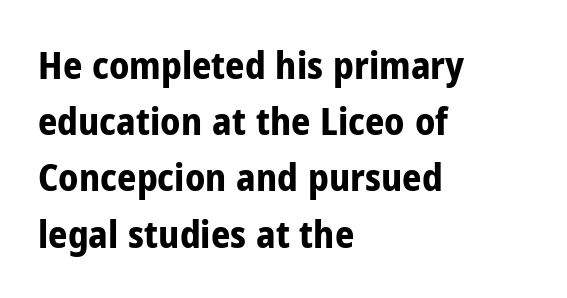
The image shows 38 px bold, condensed sans-serif type, upright; set left-aligned, normal line spacing (1.48x), normal letter spacing, not underlined; low stroke contrast and a medium x-height.
